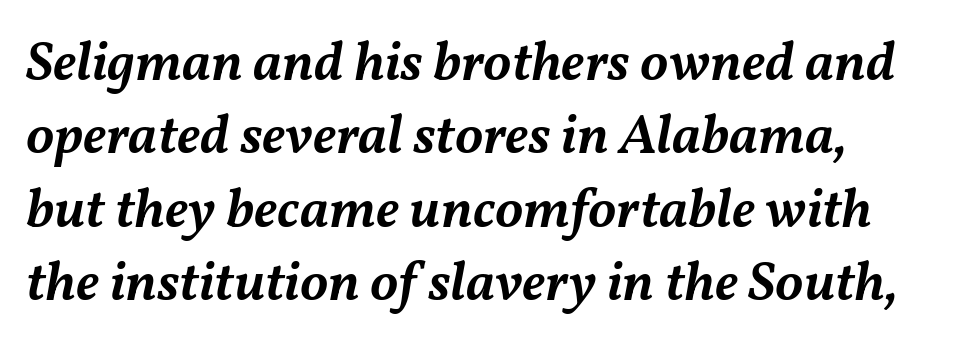
Think of a printed novel: that variable character pitch is what you see here. These words are printed semibold, heavier than regular yet not bold. These lines were composed using italics. Only glyphs here, with clear space below each row.
